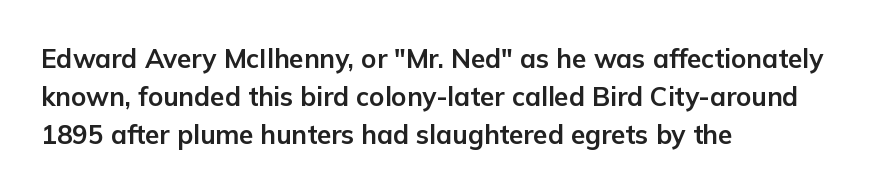
The image shows 26 px bold type, upright; set left-aligned, normal line spacing (1.46x), normal letter spacing, not underlined.
